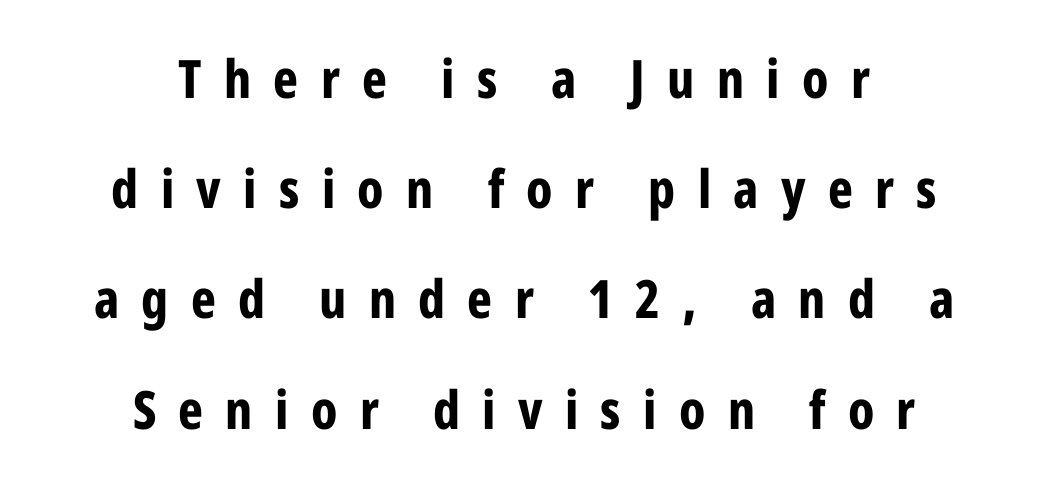
The image shows 53 px bold, condensed sans-serif type, upright; set centered, loose line spacing (2.08x), unusually wide letter spacing (+0.42 em), not underlined; low stroke contrast and a medium x-height.
